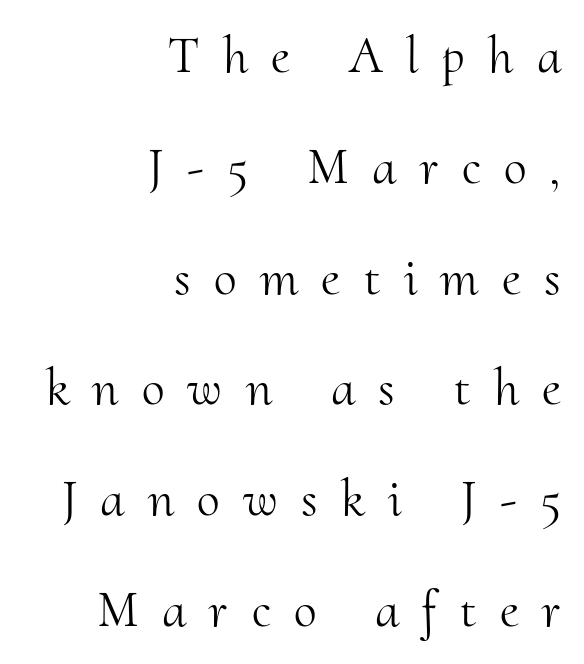
The rendering uses natural spacing where letterforms have individual widths. Serif or sans? Serif — the stroke terminals have little feet. In terms of leading, this rendering errs on the spacious side. Just letters on the line, the space beneath them empty.
